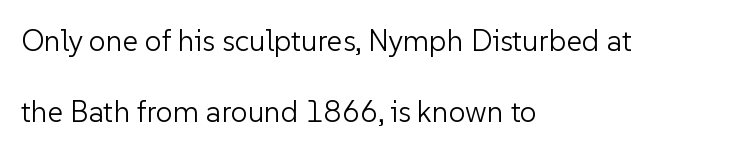
{"serif": "no", "italic": "no", "bold": "no", "weight": "light", "width": "normal", "stroke_contrast": "low", "x_height": "medium", "monospaced": "no", "underline": "no", "align": "left", "line_spacing": "loose", "line_spacing_ratio": 2.36, "letter_spacing": "normal", "letter_spacing_em": 0.0, "glyph_px": 30}
